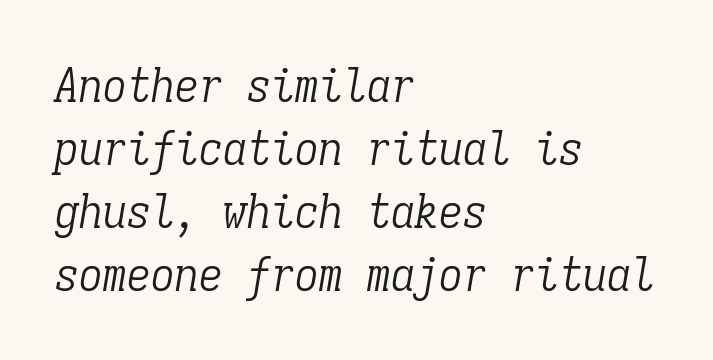
Q: Is the text bold? A: No.
Q: Is the text italic (slanted)? A: Yes, it leans right by about 9 degrees.
Q: Is the typeface a serif or a sans-serif typeface? A: Serif.
Q: Is the text underlined? A: No.
Q: How is the paragraph aligned? A: Left-aligned.
Q: Is the spacing between letters normal or unusually wide? A: Normal.
Q: Is the spacing between lines tight, normal or loose? A: Normal.
Q: Width (condensed, normal, or wide)? A: Condensed.
Q: Stroke contrast? A: Low.
Q: x-height? A: Medium.
Q: Monospaced? A: Yes.
